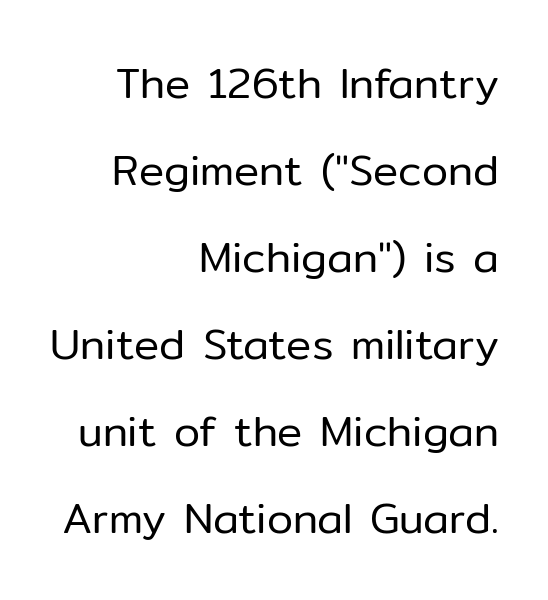
Q: Is the text bold? A: No.
Q: Is the text italic (slanted)? A: No, it is upright.
Q: Is the typeface a serif or a sans-serif typeface? A: Sans-serif.
Q: Is the text underlined? A: No.
Q: How is the paragraph aligned? A: Right-aligned.
Q: Is the spacing between letters normal or unusually wide? A: Normal.
Q: Is the spacing between lines tight, normal or loose? A: Loose.
Q: Width (condensed, normal, or wide)? A: Normal.
Q: Stroke contrast? A: Low.
Q: x-height? A: Medium.
Q: Monospaced? A: No.
